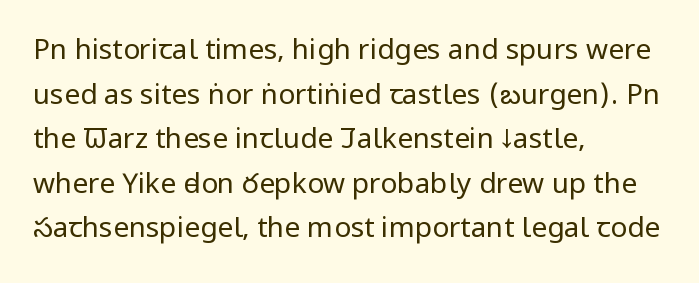
{"serif": "no", "italic": "no", "bold": "no", "weight": "regular", "width": "condensed", "stroke_contrast": "low", "x_height": "large", "monospaced": "no", "underline": "no", "align": "left", "line_spacing": "normal", "line_spacing_ratio": 1.59, "letter_spacing": "normal", "letter_spacing_em": 0.0, "glyph_px": 28}
